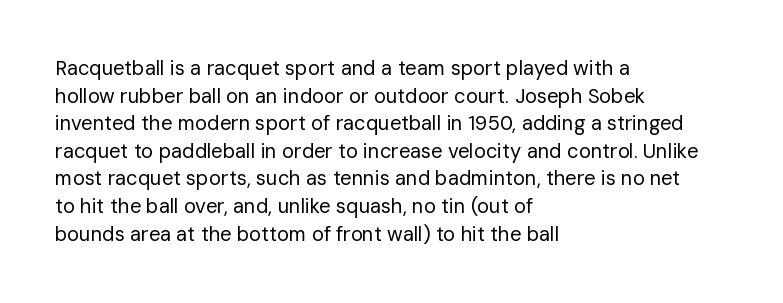
Q: Is the text bold? A: No.
Q: Is the text italic (slanted)? A: No, it is upright.
Q: Is the text underlined? A: No.
Q: How is the paragraph aligned? A: Left-aligned.
Q: Is the spacing between letters normal or unusually wide? A: Normal.
Q: Is the spacing between lines tight, normal or loose? A: Normal.
